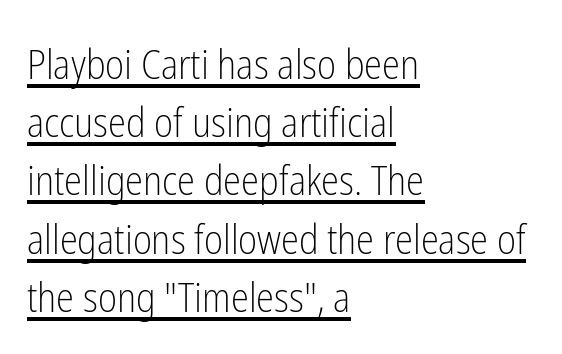
The image shows 41 px light, condensed sans-serif type, upright; set left-aligned, normal line spacing (1.42x), normal letter spacing, underlined; low stroke contrast and a medium x-height.
